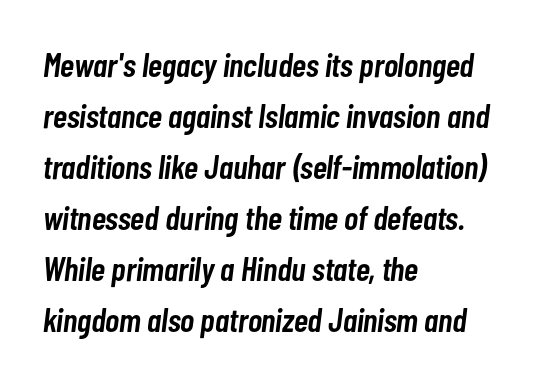
{"italic": "yes", "lean": "right", "slant_degrees": 7, "bold": "semi", "weight": "semibold", "width": "condensed", "stroke_contrast": "low", "x_height": "medium", "monospaced": "no", "underline": "no", "align": "left", "line_spacing": "normal", "line_spacing_ratio": 1.5, "letter_spacing": "normal", "letter_spacing_em": 0.0, "glyph_px": 34}
